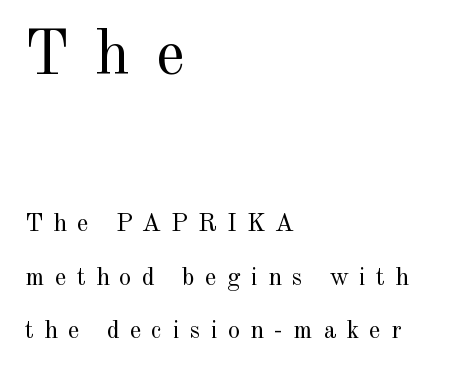
Q: Is the text bold? A: No.
Q: Is the text italic (slanted)? A: No, it is upright.
Q: Is the typeface a serif or a sans-serif typeface? A: Serif.
Q: Is the text underlined? A: No.
Q: How is the paragraph aligned? A: Left-aligned.
Q: Is the spacing between letters normal or unusually wide? A: Unusually wide.
Q: Is the spacing between lines tight, normal or loose? A: Loose.
Q: Which block of text is set in a larger size, the first (top) or the second (bottom)? A: The first (top) one.
Q: Width (condensed, normal, or wide)? A: Normal.
Q: x-height? A: Small.
Q: Monospaced? A: No.
